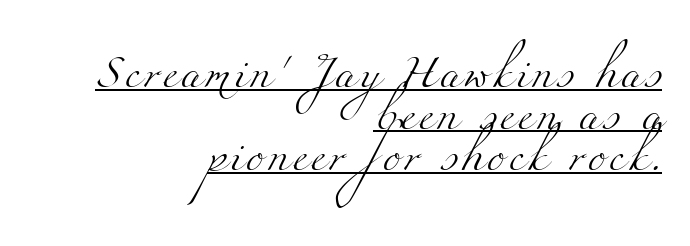
Q: Is the text bold? A: No.
Q: Is the text underlined? A: Yes.
Q: How is the paragraph aligned? A: Right-aligned.
Q: Is the spacing between lines tight, normal or loose? A: Normal.
Q: Width (condensed, normal, or wide)? A: Wide.
Q: Stroke contrast? A: Medium.
Q: x-height? A: Small.
Q: Monospaced? A: No.
